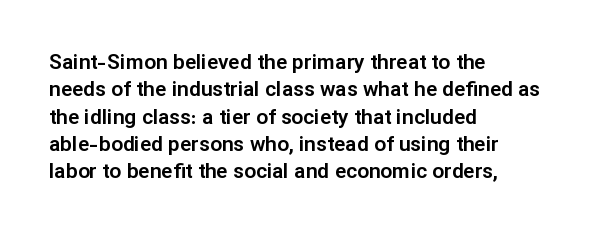
Q: Is the text italic (slanted)? A: No, it is upright.
Q: Is the text underlined? A: No.
Q: How is the paragraph aligned? A: Left-aligned.
Q: Is the spacing between letters normal or unusually wide? A: Normal.
Q: Is the spacing between lines tight, normal or loose? A: Normal.
